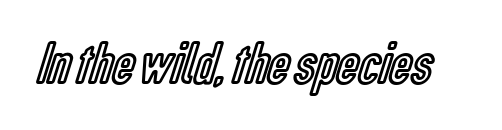
The letters advance in unequal steps, a hallmark of proportional type. The baseline area is clear. The face used here is rendered with its standard letterfit.
